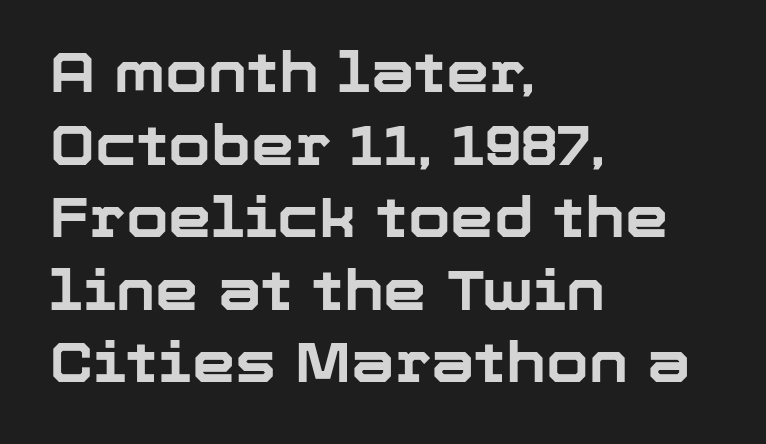
{"serif": "no", "italic": "no", "bold": "yes", "weight": "bold", "width": "normal", "stroke_contrast": "low", "x_height": "medium", "monospaced": "no", "underline": "no", "align": "left", "line_spacing": "normal", "line_spacing_ratio": 1.32, "letter_spacing": "normal", "letter_spacing_em": 0.0, "glyph_px": 55}
